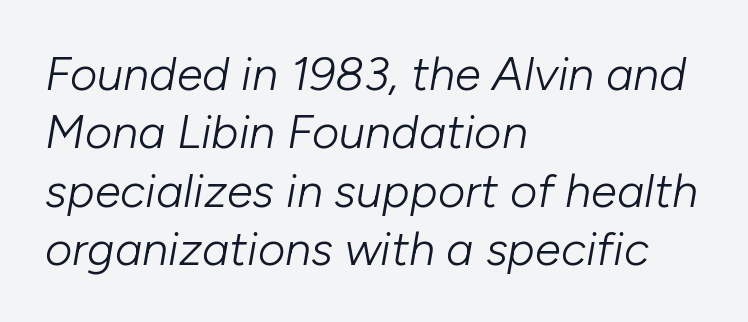
Q: Is the text bold? A: No.
Q: Is the text italic (slanted)? A: Yes, it leans right by about 10 degrees.
Q: Is the text underlined? A: No.
Q: How is the paragraph aligned? A: Left-aligned.
Q: Is the spacing between letters normal or unusually wide? A: Normal.
Q: Width (condensed, normal, or wide)? A: Normal.
Q: Stroke contrast? A: Low.
Q: x-height? A: Medium.
Q: Monospaced? A: No.
